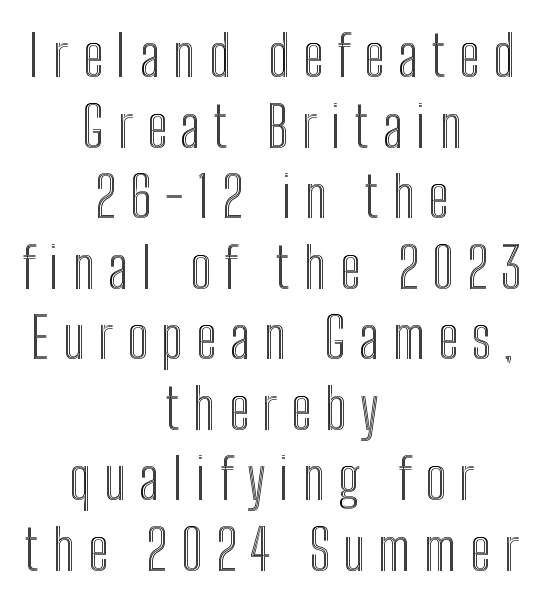
{"italic": "no", "width": "condensed", "x_height": "medium", "monospaced": "no", "underline": "no", "align": "center", "line_spacing": "normal", "line_spacing_ratio": 1.26, "letter_spacing": "wide", "letter_spacing_em": 0.24, "glyph_px": 56}
